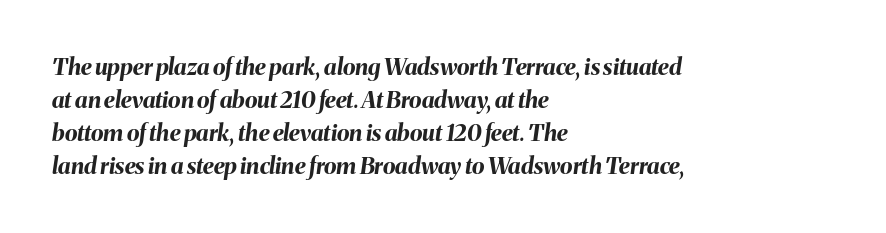
The image shows 23 px bold type, italic (leaning right); set left-aligned, normal line spacing (1.43x), normal letter spacing, not underlined.
